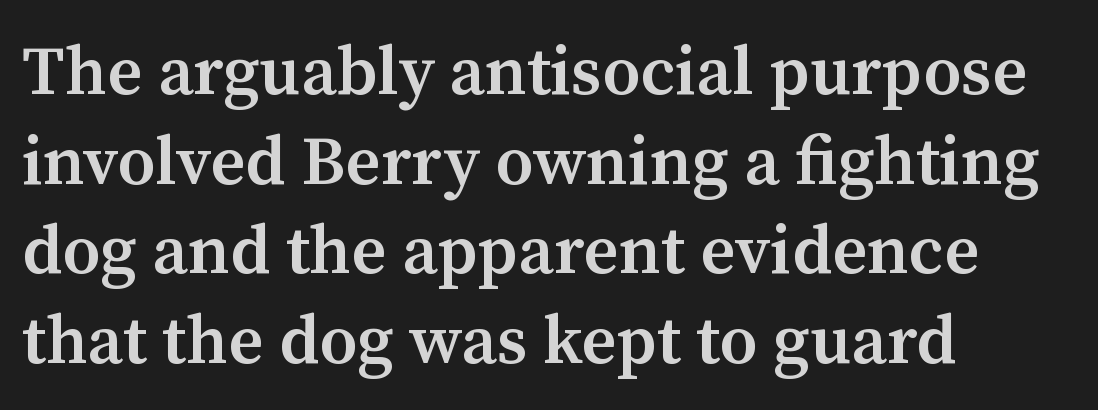
Q: Is the text bold? A: Semi-bold.
Q: Is the text italic (slanted)? A: No, it is upright.
Q: Is the typeface a serif or a sans-serif typeface? A: Serif.
Q: Is the text underlined? A: No.
Q: How is the paragraph aligned? A: Left-aligned.
Q: Is the spacing between letters normal or unusually wide? A: Normal.
Q: Is the spacing between lines tight, normal or loose? A: Normal.
Q: Width (condensed, normal, or wide)? A: Normal.
Q: Stroke contrast? A: Medium.
Q: x-height? A: Medium.
Q: Monospaced? A: No.
